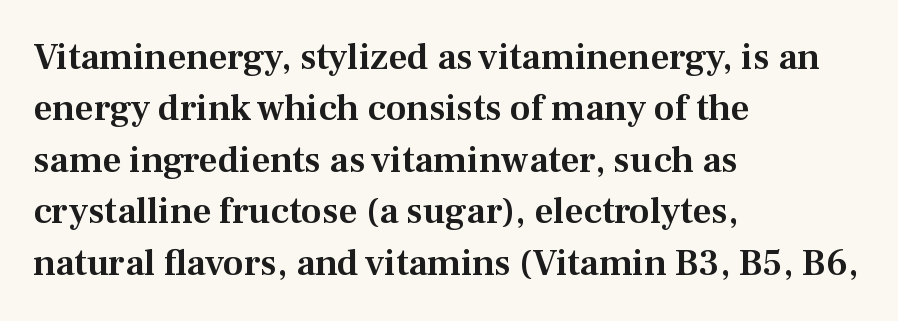
Q: Is the text italic (slanted)? A: No, it is upright.
Q: Is the typeface a serif or a sans-serif typeface? A: Serif.
Q: Is the text underlined? A: No.
Q: How is the paragraph aligned? A: Left-aligned.
Q: Is the spacing between letters normal or unusually wide? A: Normal.
Q: Is the spacing between lines tight, normal or loose? A: Normal.
Q: Width (condensed, normal, or wide)? A: Normal.
Q: Stroke contrast? A: Medium.
Q: x-height? A: Medium.
Q: Monospaced? A: No.
